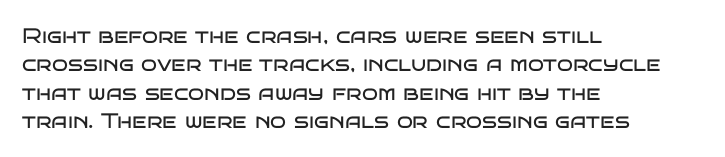
The image shows 21 px text type, upright; set left-aligned, normal line spacing (1.35x), normal letter spacing, not underlined.
